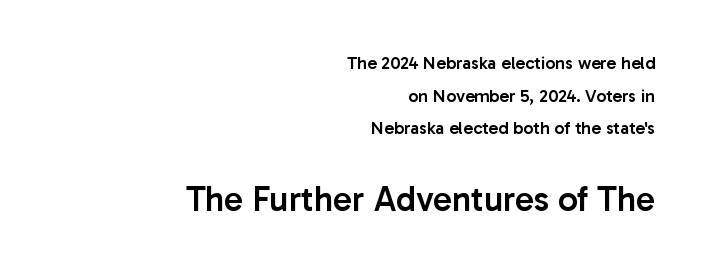
The image shows 35 px semibold sans-serif type, upright; set right-aligned, line spacing 1.81x, normal letter spacing, not underlined; the second (bottom) block is 1.94x larger; low stroke contrast and a medium x-height.
